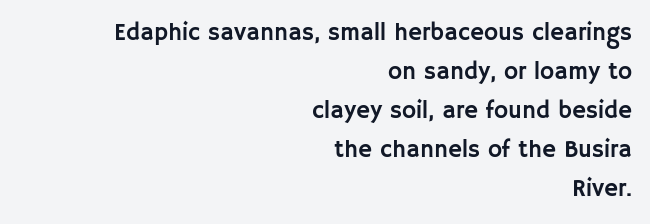
Q: Is the text italic (slanted)? A: No, it is upright.
Q: Is the text underlined? A: No.
Q: How is the paragraph aligned? A: Right-aligned.
Q: Is the spacing between letters normal or unusually wide? A: Normal.
Q: Is the spacing between lines tight, normal or loose? A: Normal.
